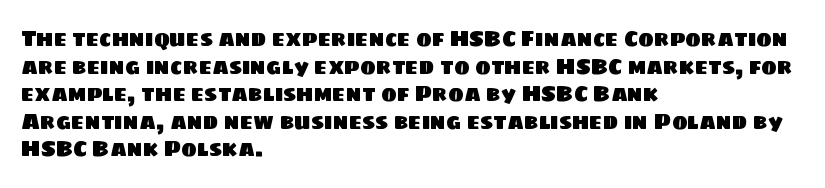
The image shows 21 px text type; set left-aligned, normal line spacing (1.31x), normal letter spacing, not underlined.
